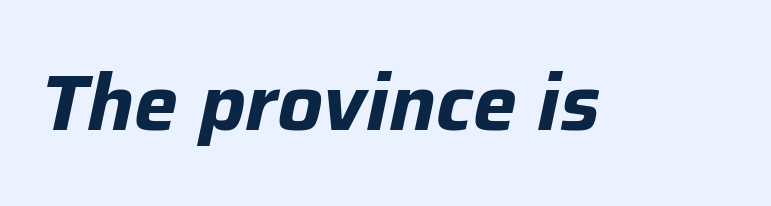
{"italic": "yes", "lean": "right", "slant_degrees": 12, "bold": "yes", "weight": "bold", "width": "normal", "stroke_contrast": "low", "x_height": "medium", "monospaced": "no", "underline": "no", "letter_spacing": "normal", "letter_spacing_em": 0.0, "glyph_px": 78}
